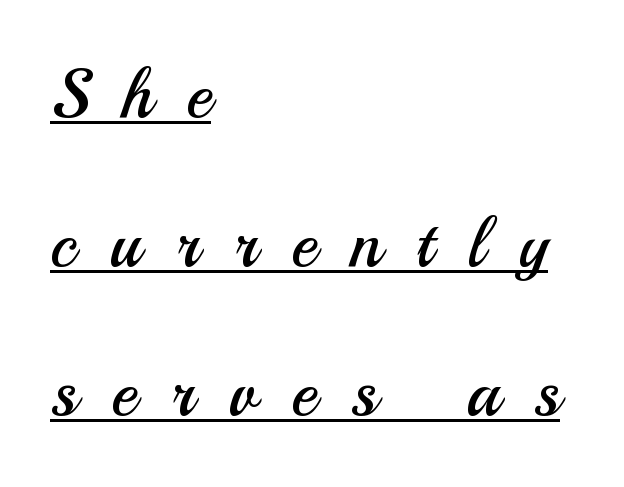
Q: Is the text bold? A: No.
Q: Is the text italic (slanted)? A: Yes.
Q: Is the typeface a serif or a sans-serif typeface? A: Sans-serif.
Q: Is the text underlined? A: Yes.
Q: How is the paragraph aligned? A: Left-aligned.
Q: Is the spacing between letters normal or unusually wide? A: Unusually wide.
Q: Is the spacing between lines tight, normal or loose? A: Loose.
Q: Width (condensed, normal, or wide)? A: Normal.
Q: Stroke contrast? A: Medium.
Q: x-height? A: Small.
Q: Monospaced? A: No.
